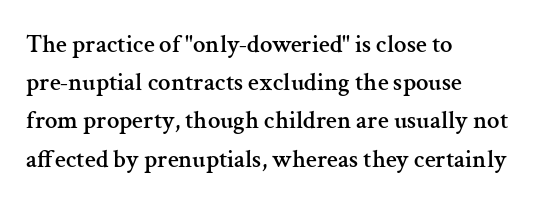
The image shows 25 px text type, upright; set left-aligned, normal line spacing (1.53x), normal letter spacing, not underlined.
